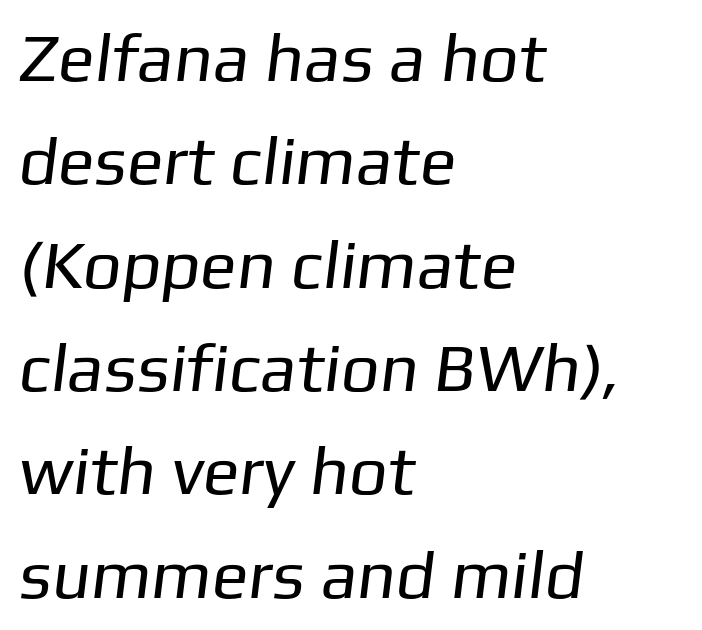
Q: Is the text bold? A: No.
Q: Is the typeface a serif or a sans-serif typeface? A: Sans-serif.
Q: Is the text underlined? A: No.
Q: How is the paragraph aligned? A: Left-aligned.
Q: Is the spacing between letters normal or unusually wide? A: Normal.
Q: Is the spacing between lines tight, normal or loose? A: Normal.
Q: Width (condensed, normal, or wide)? A: Normal.
Q: Stroke contrast? A: Low.
Q: x-height? A: Medium.
Q: Monospaced? A: No.
